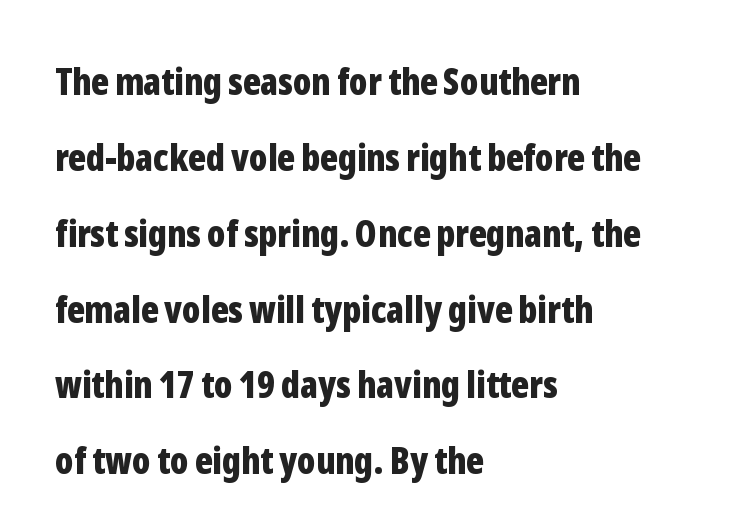
Q: Is the text bold? A: Yes.
Q: Is the text italic (slanted)? A: No, it is upright.
Q: Is the typeface a serif or a sans-serif typeface? A: Sans-serif.
Q: Is the text underlined? A: No.
Q: How is the paragraph aligned? A: Left-aligned.
Q: Is the spacing between letters normal or unusually wide? A: Normal.
Q: Is the spacing between lines tight, normal or loose? A: Loose.
Q: Width (condensed, normal, or wide)? A: Condensed.
Q: Stroke contrast? A: Low.
Q: x-height? A: Medium.
Q: Monospaced? A: No.
